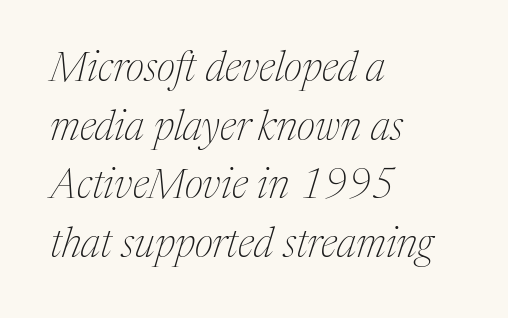
{"serif": "yes", "italic": "yes", "lean": "right", "slant_degrees": 17, "bold": "no", "weight": "thin", "width": "normal", "stroke_contrast": "medium", "x_height": "medium", "monospaced": "no", "underline": "no", "align": "left", "line_spacing": "normal", "line_spacing_ratio": 1.43, "letter_spacing": "normal", "letter_spacing_em": 0.0, "glyph_px": 41}
